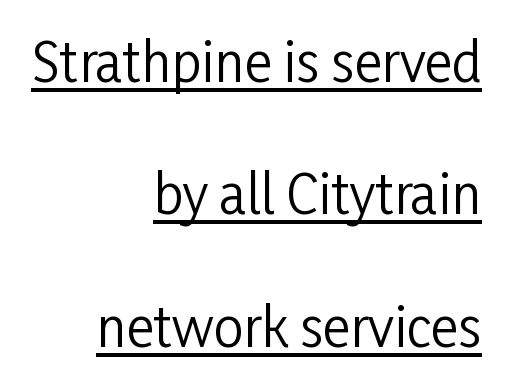
Note the varied advance widths — an 'i' is clearly narrower than an 'm'. Designer's note — italics off, roman on. Heaviness? Minimal to ordinary, like unemphasized prose. Notice the wide empty band between every row — that's loose leading.
